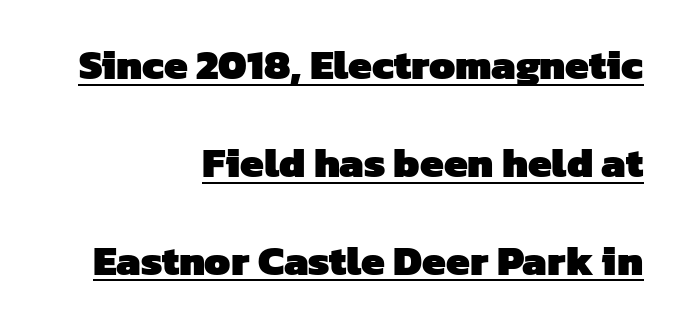
Q: Is the text bold? A: Yes.
Q: Is the typeface a serif or a sans-serif typeface? A: Sans-serif.
Q: Is the text underlined? A: Yes.
Q: How is the paragraph aligned? A: Right-aligned.
Q: Is the spacing between letters normal or unusually wide? A: Normal.
Q: Is the spacing between lines tight, normal or loose? A: Loose.
Q: Width (condensed, normal, or wide)? A: Normal.
Q: Stroke contrast? A: Low.
Q: x-height? A: Medium.
Q: Monospaced? A: No.
